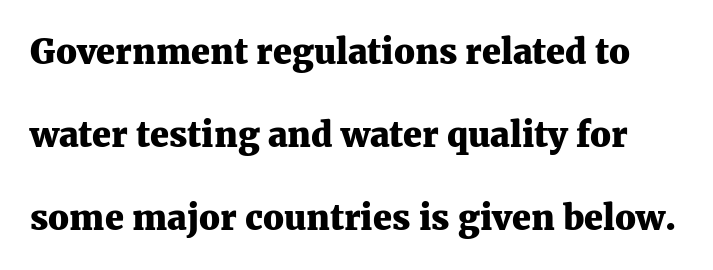
Interline gaps are noticeably wide in this sample. In terms of letterspacing, this is plain default setting. Here the designer chose a conventional face with non-uniform glyph widths. Notice how thick the strokes are: this is what a full bold looks like. Italic? Not at all — the glyphs are vertical. The type family on display is of the serif kind.
